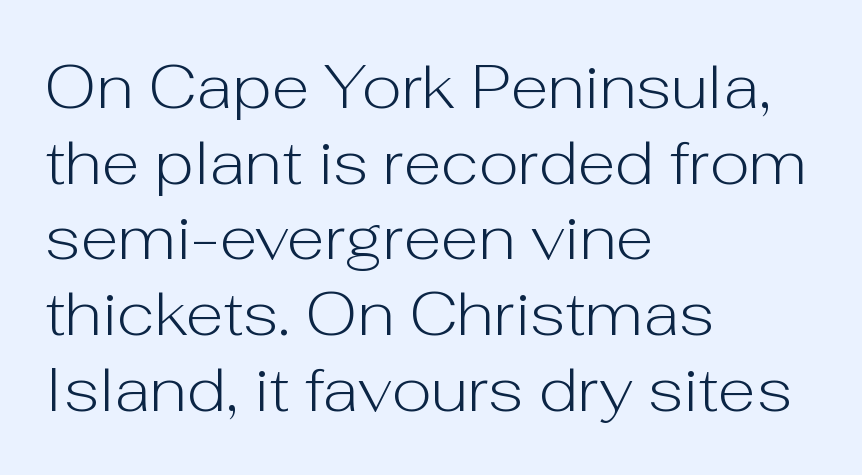
{"serif": "no", "italic": "no", "bold": "no", "weight": "light", "width": "normal", "stroke_contrast": "low", "x_height": "medium", "monospaced": "no", "underline": "no", "align": "left", "line_spacing_ratio": 1.22, "letter_spacing": "normal", "letter_spacing_em": 0.0, "glyph_px": 62}
